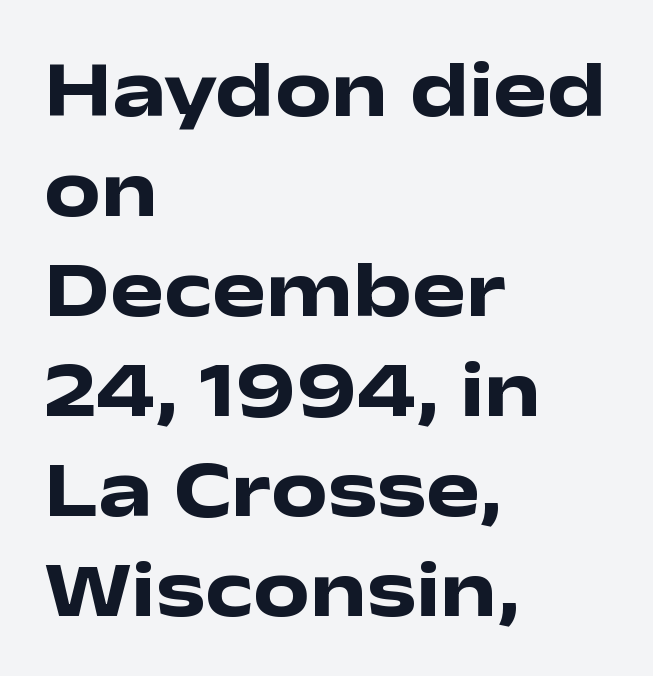
{"serif": "no", "italic": "no", "bold": "yes", "weight": "heavy", "width": "wide", "stroke_contrast": "low", "x_height": "medium", "monospaced": "no", "underline": "no", "align": "left", "line_spacing": "normal", "line_spacing_ratio": 1.25, "letter_spacing": "normal", "letter_spacing_em": 0.0, "glyph_px": 80}
